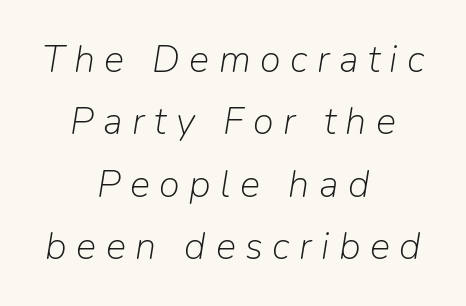
The lines are quadded center. This is oblique type, the kind used for emphasis or titles. Think standard paragraph weight, or any step lighter than that. Plain, unruled lines of type. Successive baselines arrive at the customary interval.
